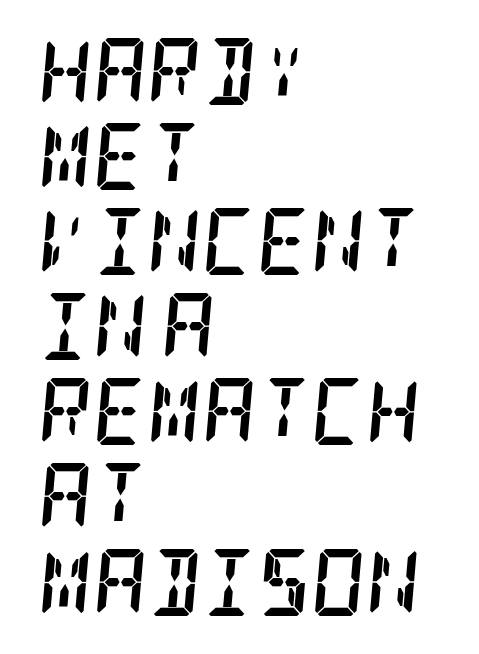
Q: Is the text bold? A: Yes.
Q: Is the text italic (slanted)? A: Yes, it leans right by about 5 degrees.
Q: Is the typeface a serif or a sans-serif typeface? A: Serif.
Q: Is the text underlined? A: No.
Q: How is the paragraph aligned? A: Left-aligned.
Q: Is the spacing between letters normal or unusually wide? A: Normal.
Q: Is the spacing between lines tight, normal or loose? A: Normal.
Q: Width (condensed, normal, or wide)? A: Condensed.
Q: Stroke contrast? A: Low.
Q: x-height? A: Large.
